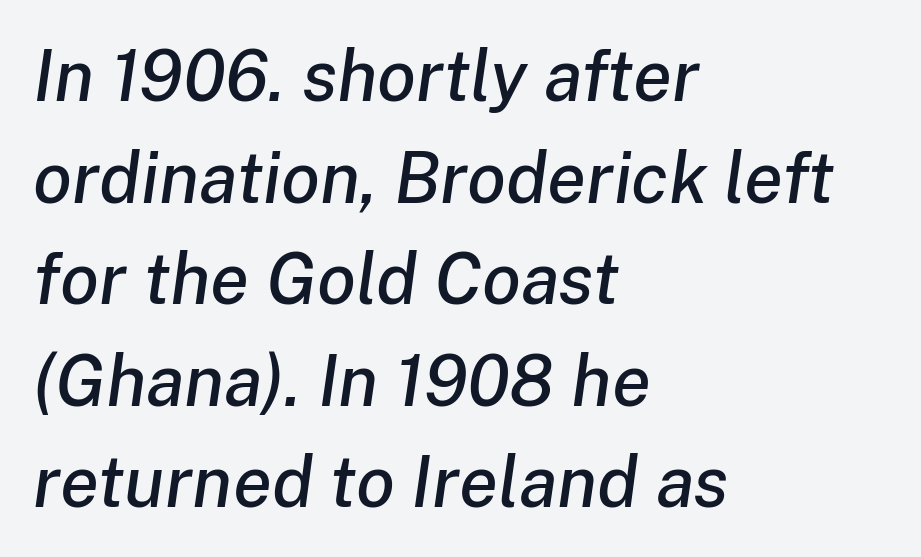
The image shows 71 px text type, italic (leaning right); set left-aligned, normal line spacing (1.43x), normal letter spacing, not underlined; low stroke contrast and a medium x-height.
